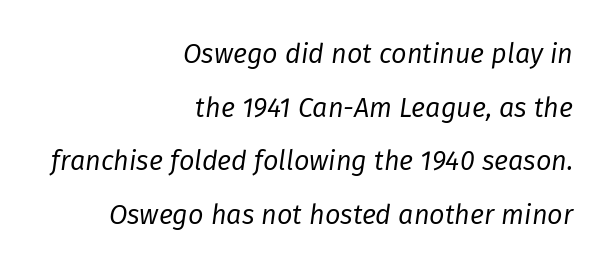
Q: Is the text bold? A: No.
Q: Is the text italic (slanted)? A: Yes, it leans right by about 8 degrees.
Q: Is the text underlined? A: No.
Q: How is the paragraph aligned? A: Right-aligned.
Q: Is the spacing between letters normal or unusually wide? A: Normal.
Q: Is the spacing between lines tight, normal or loose? A: Loose.
